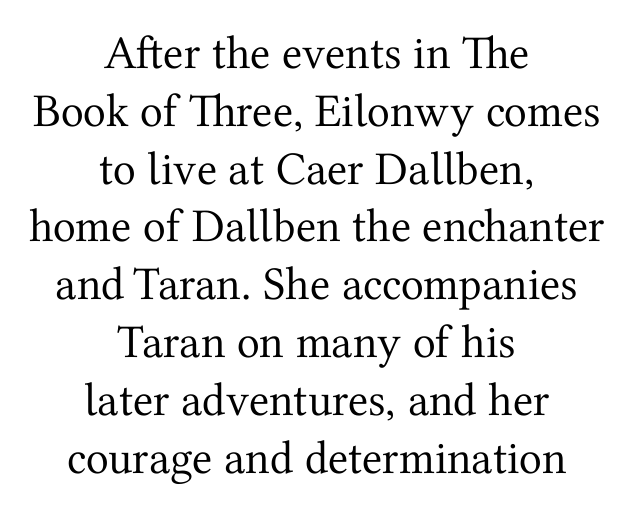
The image shows 47 px regular-weight serif type, upright; set centered, line spacing 1.23x, normal letter spacing, not underlined; medium stroke contrast and a medium x-height.
